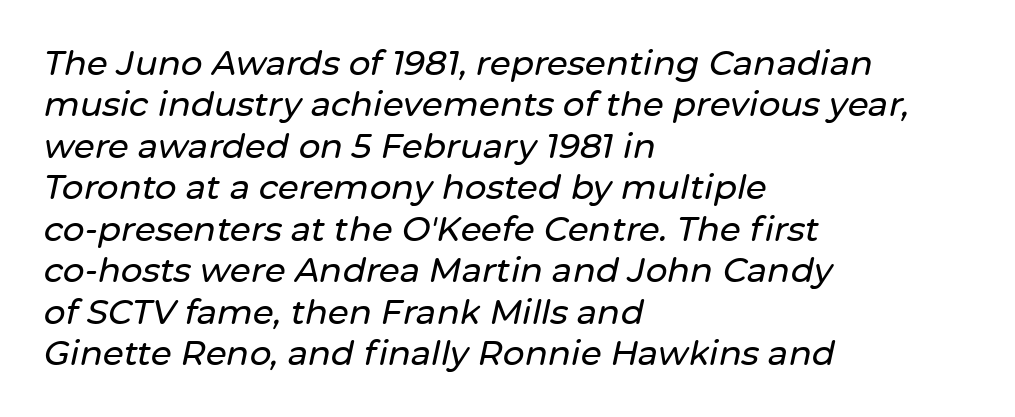
Q: Is the text italic (slanted)? A: Yes, it leans right by about 12 degrees.
Q: Is the text underlined? A: No.
Q: How is the paragraph aligned? A: Left-aligned.
Q: Is the spacing between letters normal or unusually wide? A: Normal.
Q: Width (condensed, normal, or wide)? A: Normal.
Q: Stroke contrast? A: Low.
Q: x-height? A: Medium.
Q: Monospaced? A: No.
